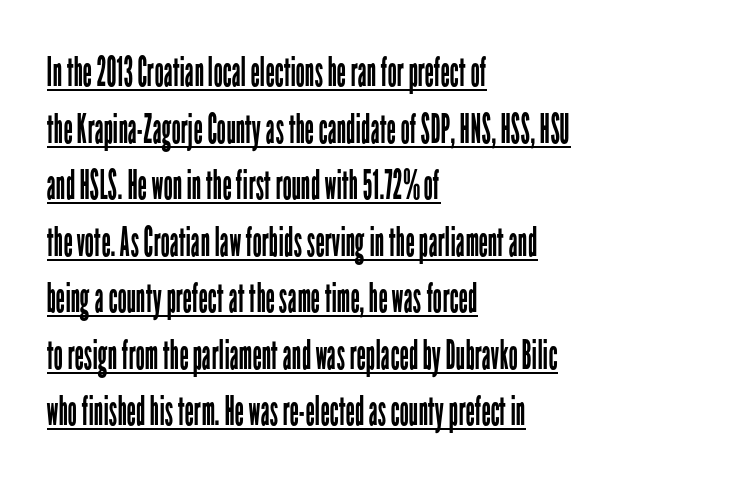
One-word summary of the alignment: left. Somebody hit Ctrl+U on this one — the words are underlined. Is this a fixed-width face? No — the glyphs have proportional, varying widths. Weight: regular or lighter.
